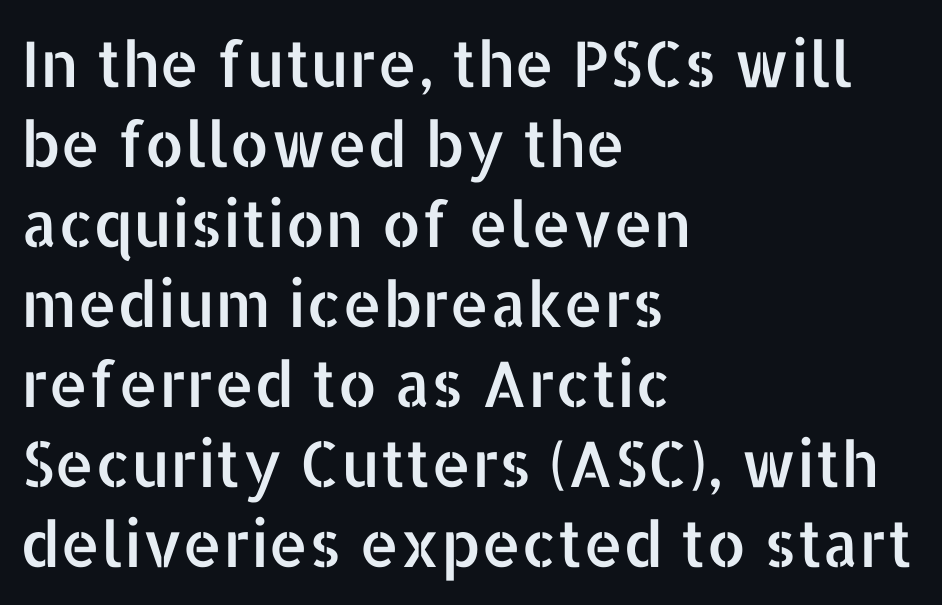
Leading matches the norm, producing a regular column. The axis of the letterforms is exactly vertical. Letter spacing: default. Nobody drew a line under any word here. Layout note: lines flush left.
